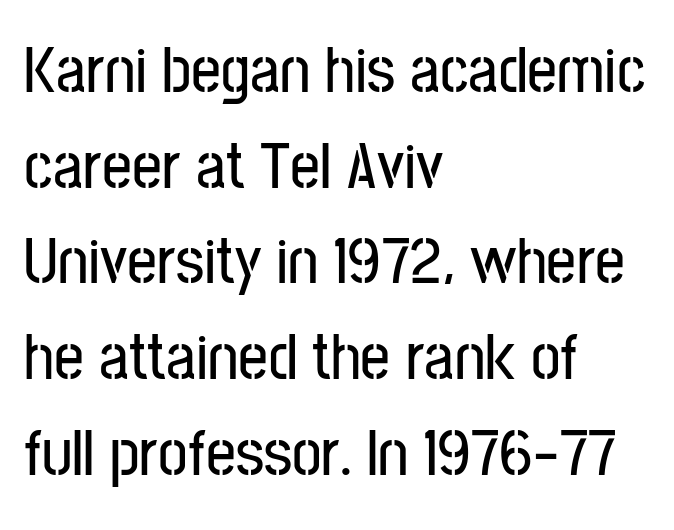
Each letter's strokes conclude bluntly, with no projecting serifs. Is there any slant? The stems are plumb. Horizontal bands of white between lines are of average thickness. These lines keep a tight, regular rhythm from letter to letter. The space directly below the letters is spotless.
